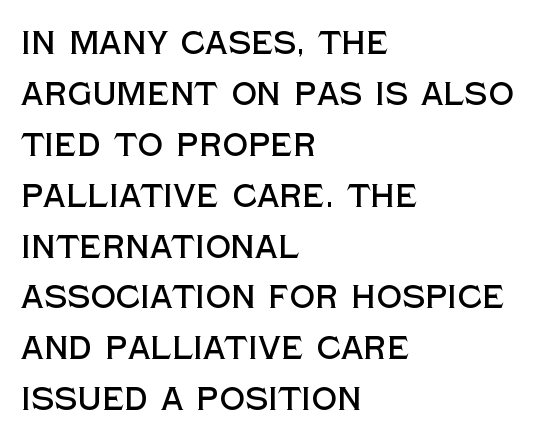
Q: Is the text italic (slanted)? A: No, it is upright.
Q: Is the typeface a serif or a sans-serif typeface? A: Sans-serif.
Q: Is the text underlined? A: No.
Q: How is the paragraph aligned? A: Left-aligned.
Q: Is the spacing between letters normal or unusually wide? A: Normal.
Q: Is the spacing between lines tight, normal or loose? A: Normal.
Q: Width (condensed, normal, or wide)? A: Normal.
Q: x-height? A: Large.
Q: Monospaced? A: No.
